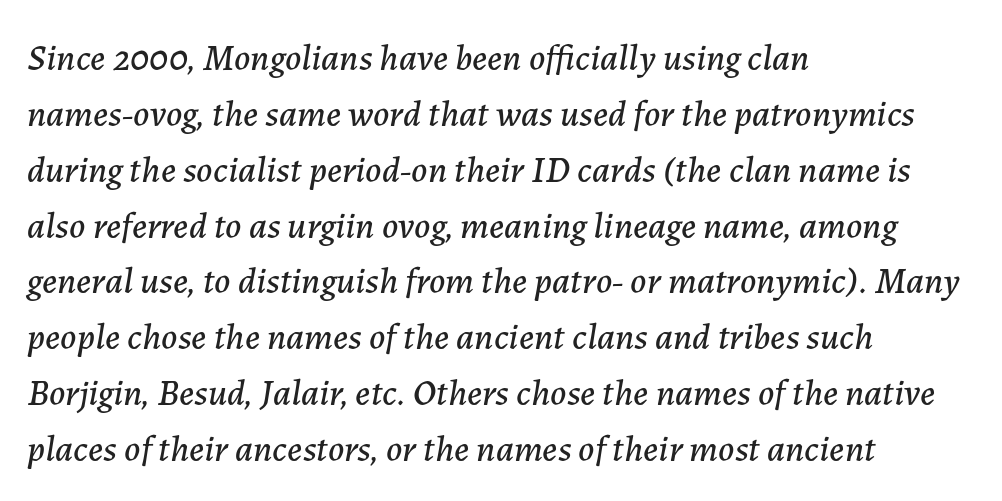
{"italic": "yes", "lean": "right", "slant_degrees": 7, "width": "normal", "stroke_contrast": "low", "x_height": "medium", "monospaced": "no", "underline": "no", "align": "left", "line_spacing": "normal", "line_spacing_ratio": 1.51, "letter_spacing": "normal", "letter_spacing_em": 0.0, "glyph_px": 37}
